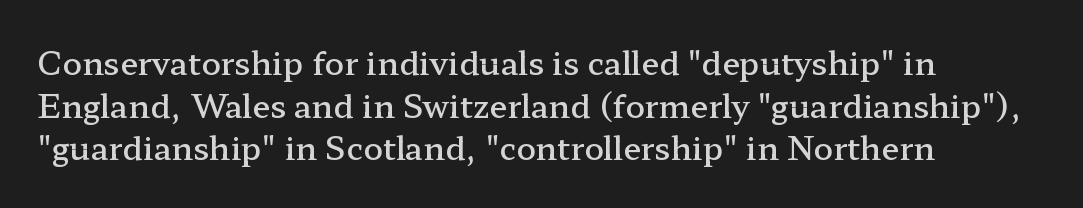
{"serif": "yes", "italic": "no", "bold": "semi", "weight": "semibold", "width": "wide", "stroke_contrast": "low", "x_height": "medium", "monospaced": "no", "underline": "no", "align": "left", "line_spacing": "normal", "line_spacing_ratio": 1.33, "letter_spacing": "normal", "letter_spacing_em": 0.0, "glyph_px": 32}
